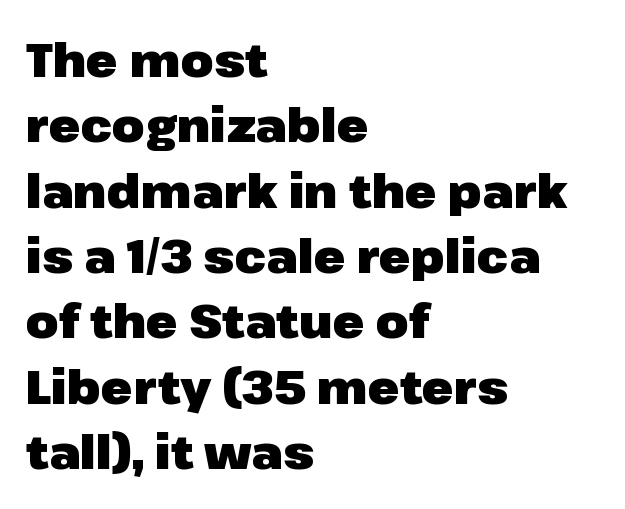
Q: Is the text bold? A: Yes.
Q: Is the text italic (slanted)? A: No, it is upright.
Q: Is the typeface a serif or a sans-serif typeface? A: Sans-serif.
Q: Is the text underlined? A: No.
Q: How is the paragraph aligned? A: Left-aligned.
Q: Is the spacing between letters normal or unusually wide? A: Normal.
Q: Is the spacing between lines tight, normal or loose? A: Normal.
Q: Width (condensed, normal, or wide)? A: Normal.
Q: Stroke contrast? A: Low.
Q: x-height? A: Medium.
Q: Monospaced? A: No.
